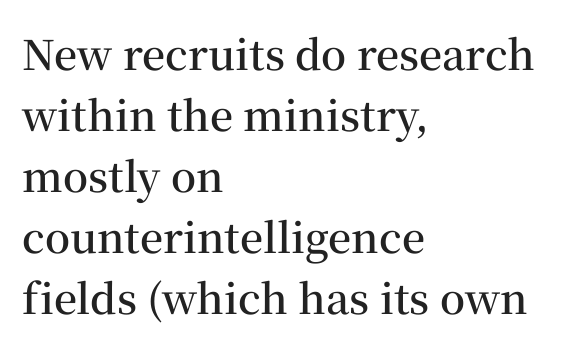
{"serif": "yes", "italic": "no", "bold": "semi", "weight": "semibold", "width": "normal", "stroke_contrast": "medium", "x_height": "medium", "monospaced": "no", "underline": "no", "align": "left", "line_spacing": "normal", "line_spacing_ratio": 1.49, "letter_spacing": "normal", "letter_spacing_em": 0.0, "glyph_px": 41}
